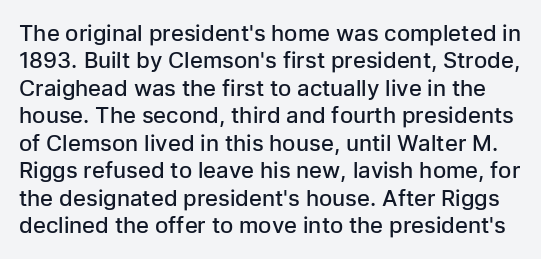
Its strokes are somewhat broadened, the hallmark of semibold type. Every character sits straight up, as roman type does. Honestly, there is no underline to notice here at all. In terms of letterspacing, this is plain default setting.
